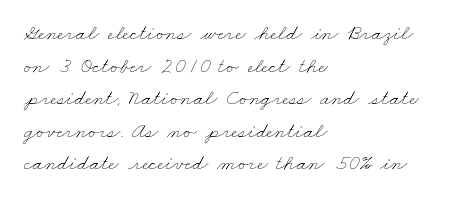
{"bold": "no", "underline": "no", "align": "left", "line_spacing": "normal", "line_spacing_ratio": 1.48, "letter_spacing": "normal", "letter_spacing_em": 0.0, "glyph_px": 22}
